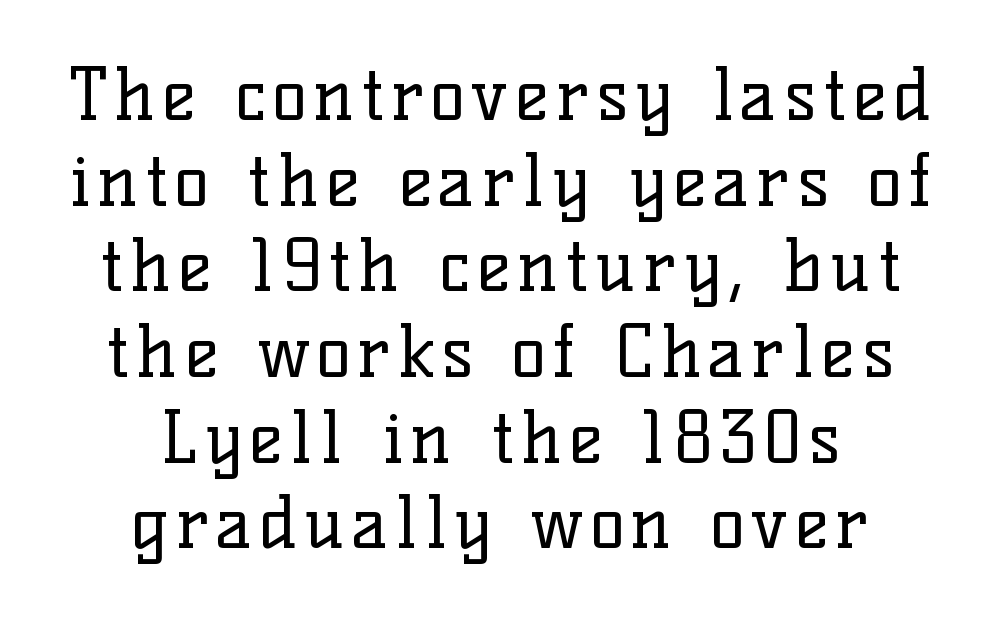
The image shows 72 px regular-weight serif type, upright; set centered, line spacing 1.19x, not underlined; low stroke contrast and a medium x-height.
